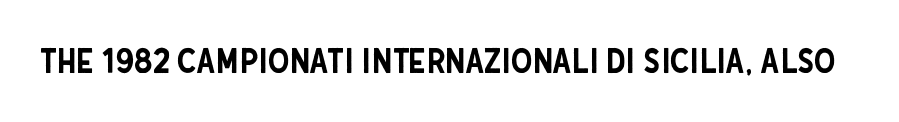
Examine the stroke ends and you'll find no serifs. Students, note that the glyphs here touch the page at normal intervals. A clean baseline with only descenders dipping below it. In terms of posture, this sample is upright.
